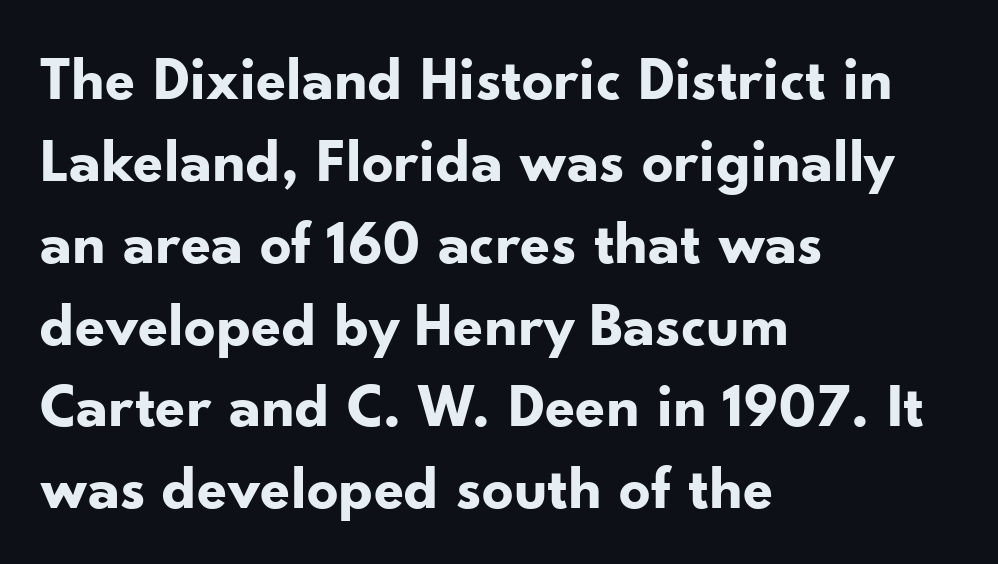
Q: Is the text bold? A: Yes.
Q: Is the text italic (slanted)? A: No, it is upright.
Q: Is the typeface a serif or a sans-serif typeface? A: Sans-serif.
Q: Is the text underlined? A: No.
Q: How is the paragraph aligned? A: Left-aligned.
Q: Is the spacing between letters normal or unusually wide? A: Normal.
Q: Is the spacing between lines tight, normal or loose? A: Normal.
Q: Width (condensed, normal, or wide)? A: Normal.
Q: Stroke contrast? A: Low.
Q: x-height? A: Small.
Q: Monospaced? A: No.
